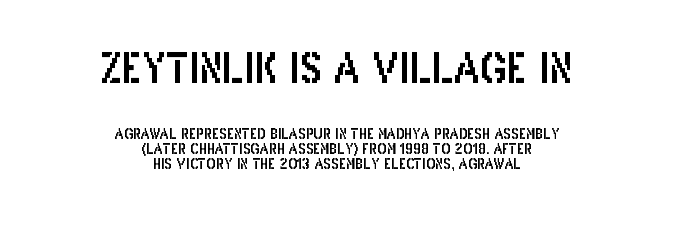
Q: Is the text italic (slanted)? A: No, it is upright.
Q: Is the typeface a serif or a sans-serif typeface? A: Sans-serif.
Q: Is the text underlined? A: No.
Q: How is the paragraph aligned? A: Centered.
Q: Is the spacing between letters normal or unusually wide? A: Normal.
Q: Is the spacing between lines tight, normal or loose? A: Tight.
Q: Which block of text is set in a larger size, the first (top) or the second (bottom)? A: The first (top) one.
Q: Width (condensed, normal, or wide)? A: Condensed.
Q: Stroke contrast? A: Low.
Q: x-height? A: Large.
Q: Monospaced? A: No.
